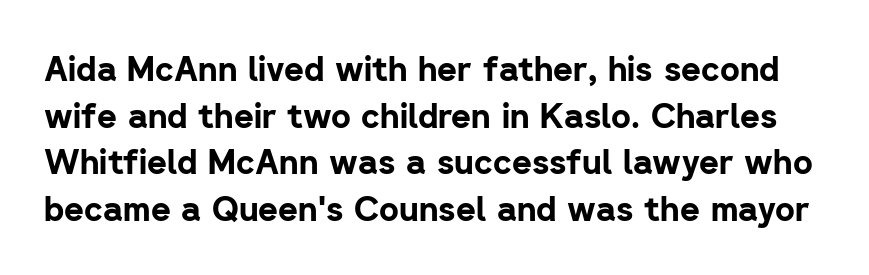
The image shows 34 px bold sans-serif type, upright; set normal line spacing (1.37x), normal letter spacing, not underlined; low stroke contrast and a medium x-height.
